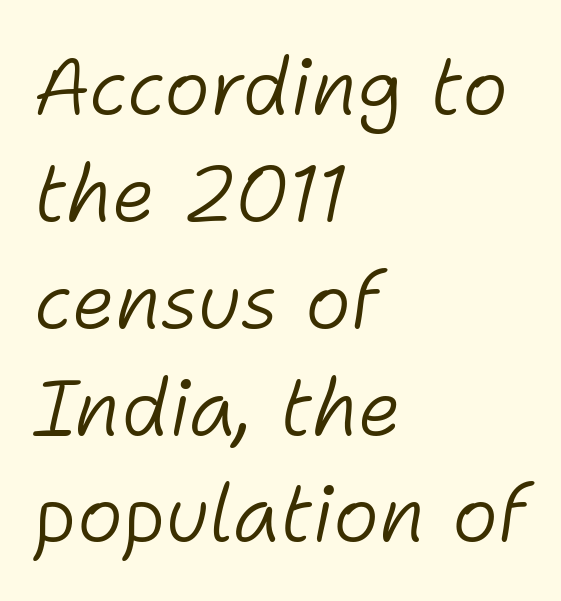
Q: Is the text bold? A: No.
Q: Is the text italic (slanted)? A: Yes, it leans right by about 11 degrees.
Q: Is the text underlined? A: No.
Q: How is the paragraph aligned? A: Left-aligned.
Q: Is the spacing between letters normal or unusually wide? A: Normal.
Q: Is the spacing between lines tight, normal or loose? A: Normal.
Q: Width (condensed, normal, or wide)? A: Normal.
Q: Stroke contrast? A: Low.
Q: x-height? A: Medium.
Q: Monospaced? A: No.
